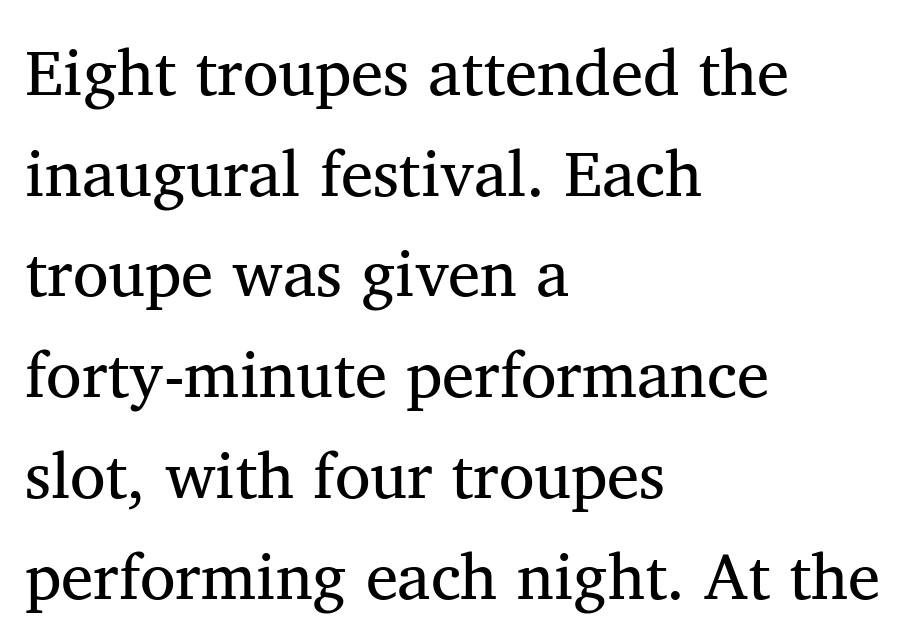
{"serif": "yes", "italic": "no", "bold": "no", "weight": "regular", "width": "normal", "stroke_contrast": "medium", "x_height": "medium", "monospaced": "no", "underline": "no", "align": "left", "line_spacing": "normal", "line_spacing_ratio": 1.55, "letter_spacing": "normal", "letter_spacing_em": 0.0, "glyph_px": 65}
